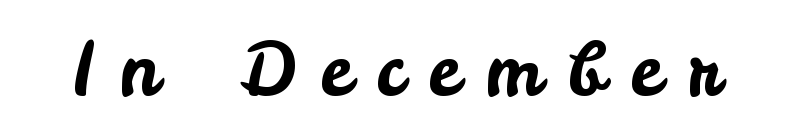
The image shows 74 px sans-serif type; set unusually wide letter spacing (+0.34 em), not underlined; low stroke contrast and a small x-height.
